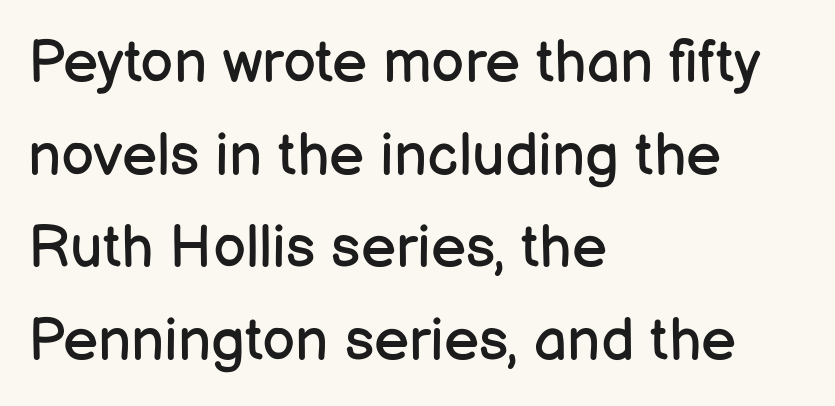
Rule under the text: the space is simply empty. The letterforms sit shoulder to shoulder at normal distance. Do the characters align in a grid? No, the font is proportional. Unlike a traditional serif, this face leaves its strokes unadorned.
